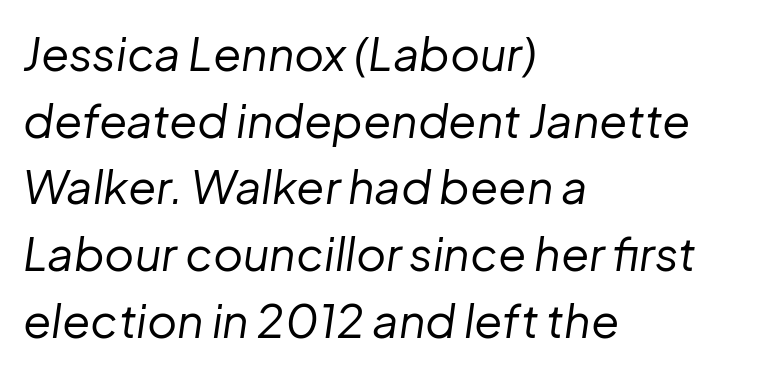
Q: Is the text bold? A: No.
Q: Is the text italic (slanted)? A: Yes, it leans right by about 8 degrees.
Q: Is the text underlined? A: No.
Q: How is the paragraph aligned? A: Left-aligned.
Q: Is the spacing between letters normal or unusually wide? A: Normal.
Q: Is the spacing between lines tight, normal or loose? A: Normal.
Q: Width (condensed, normal, or wide)? A: Normal.
Q: Stroke contrast? A: Low.
Q: x-height? A: Medium.
Q: Monospaced? A: No.
